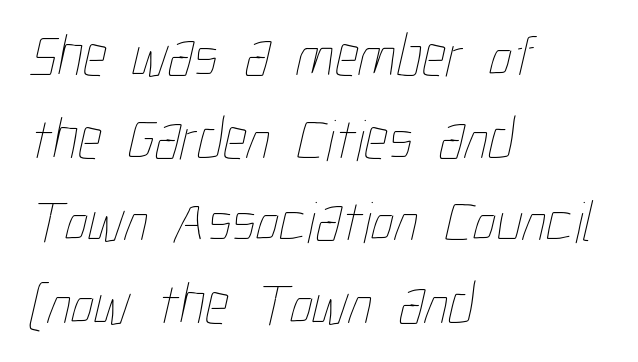
The image shows 59 px thin, condensed type; set left-aligned, normal line spacing (1.4x), normal letter spacing, not underlined; low stroke contrast and a medium x-height.
